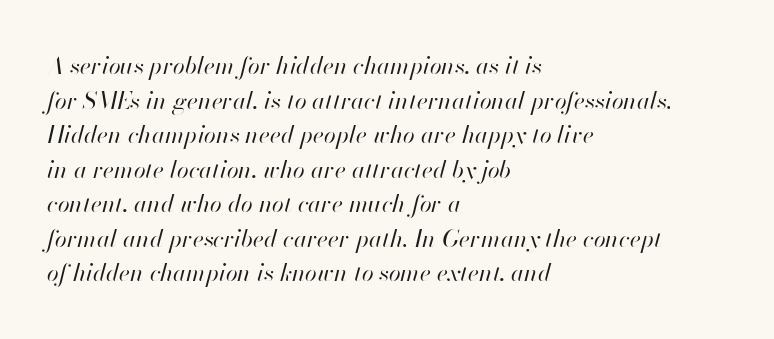
{"italic": "yes", "lean": "right", "slant_degrees": 13, "bold": "no", "underline": "no", "align": "left", "line_spacing": "normal", "line_spacing_ratio": 1.44, "letter_spacing": "normal", "letter_spacing_em": 0.0, "glyph_px": 24}
